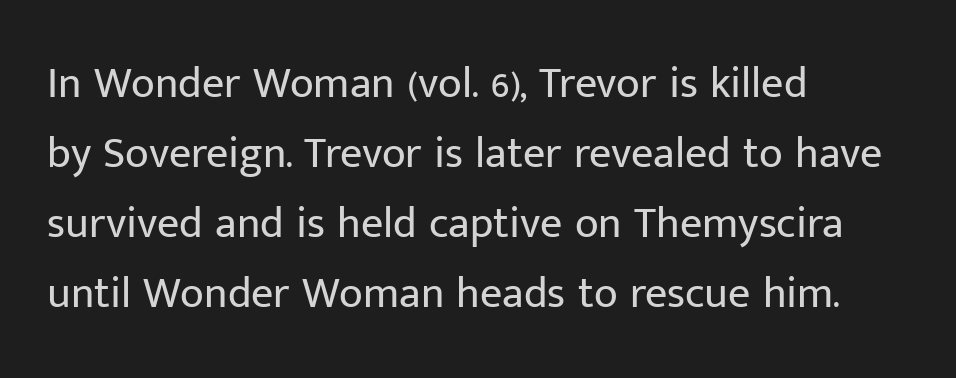
These lines are rendered in a variable-pitch font. This sample is left-justified, so line endings fall wherever the words run out. It's the straight-up-and-down kind of type. The zone under the glyphs is completely vacant. You could call the tracking neutral — neither tight nor loose. Compared with a typical body face, this is equally light or lighter still.
